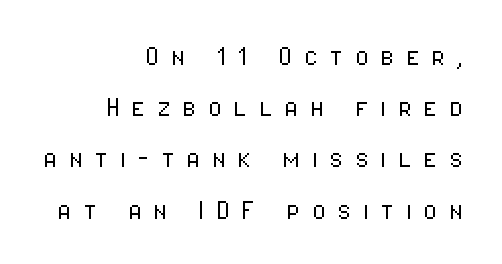
Q: Is the text bold? A: No.
Q: Is the text italic (slanted)? A: No, it is upright.
Q: Is the typeface a serif or a sans-serif typeface? A: Sans-serif.
Q: Is the text underlined? A: No.
Q: How is the paragraph aligned? A: Right-aligned.
Q: Is the spacing between letters normal or unusually wide? A: Unusually wide.
Q: Is the spacing between lines tight, normal or loose? A: Normal.
Q: Width (condensed, normal, or wide)? A: Condensed.
Q: Stroke contrast? A: Low.
Q: x-height? A: Medium.
Q: Monospaced? A: No.
